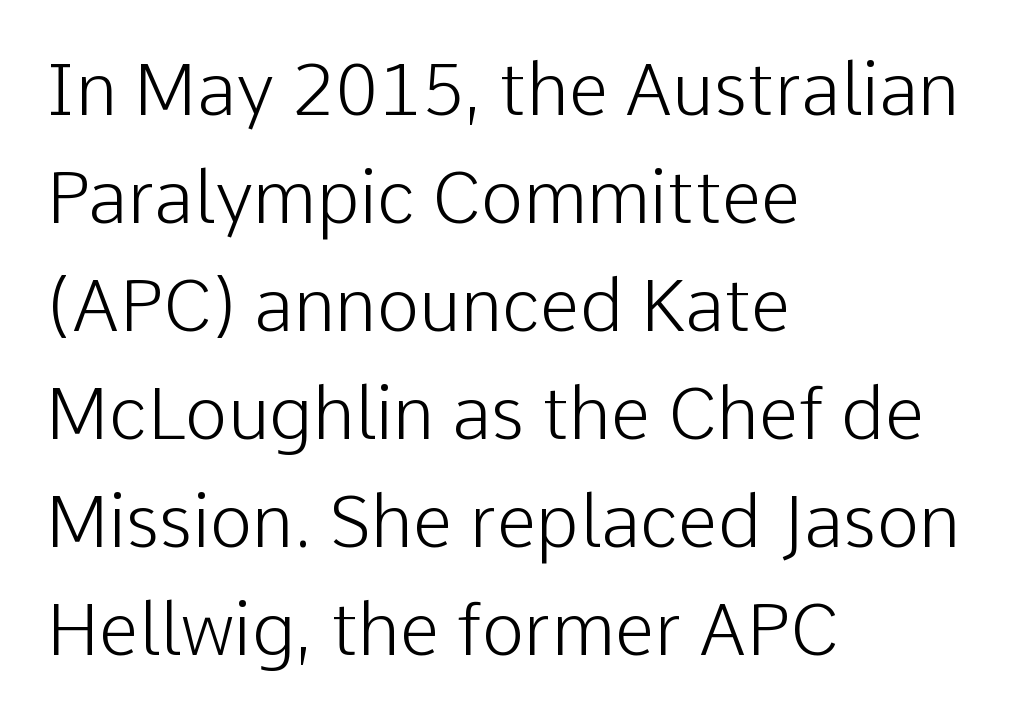
Varying glyph widths throughout — classic text-font behaviour. Compared with a centered layout, this one pins lines to the left instead. The lines sit at an ordinary, default distance from one another. A typesetter would label this face a sans.
